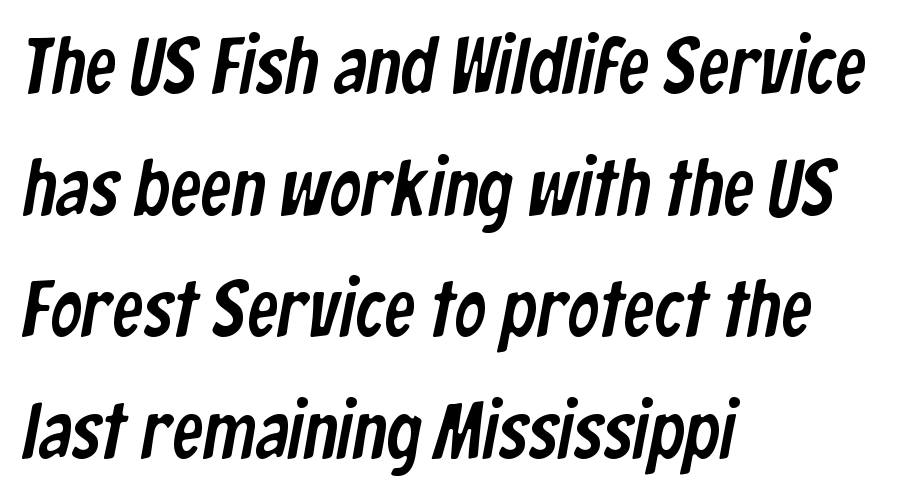
Casual observation: everything's shoved over to the left. Spacing verdict: proportional, widths tailored to each character. Observe the absence of serifs on each vertical stroke in this sample. A clean baseline with only descenders dipping below it. Glyph-to-glyph distance matches everyday printed text.
